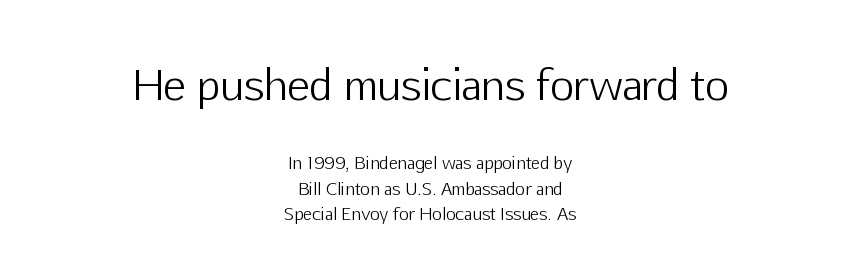
The image shows 42 px light sans-serif type, upright; set centered, normal line spacing (1.49x), normal letter spacing, not underlined; the first (top) block is 2.47x larger; low stroke contrast and a medium x-height.
